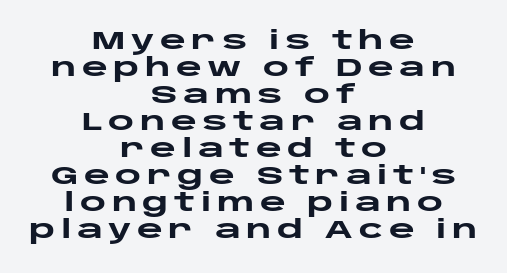
Quick note: not italic, upright. Typeset on center — no edge is straight. Anything drawn beneath the words? Only blank space. Leading is clearly below the norm, producing a dense column.
